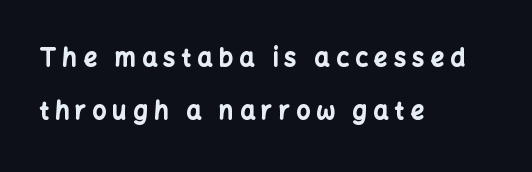
The image shows 24 px bold type, upright; set left-aligned, loose line spacing (2.19x), unusually wide letter spacing (+0.26 em), not underlined.
